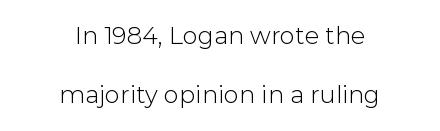
{"italic": "no", "underline": "no", "align": "center", "line_spacing": "loose", "line_spacing_ratio": 2.47, "letter_spacing": "normal", "letter_spacing_em": 0.0, "glyph_px": 24}
